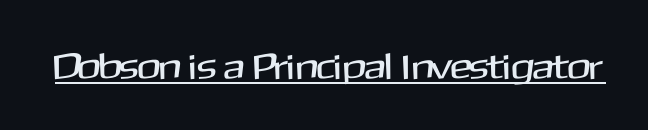
The image shows 37 px sans-serif type, upright; set normal letter spacing, underlined; medium stroke contrast and a medium x-height.
